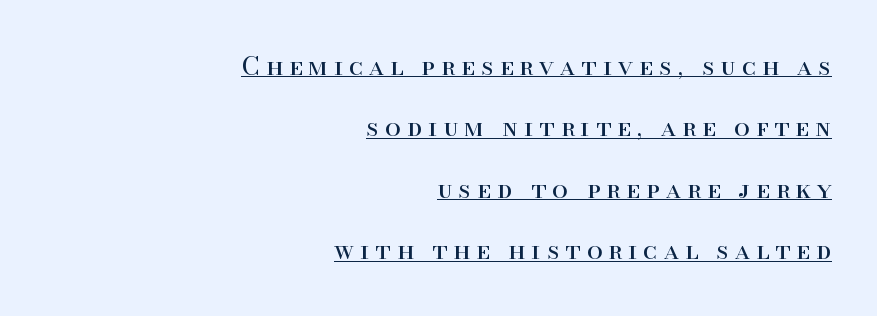
The image shows 25 px text type, upright; set right-aligned, loose line spacing (2.46x), unusually wide letter spacing (+0.25 em), underlined.
